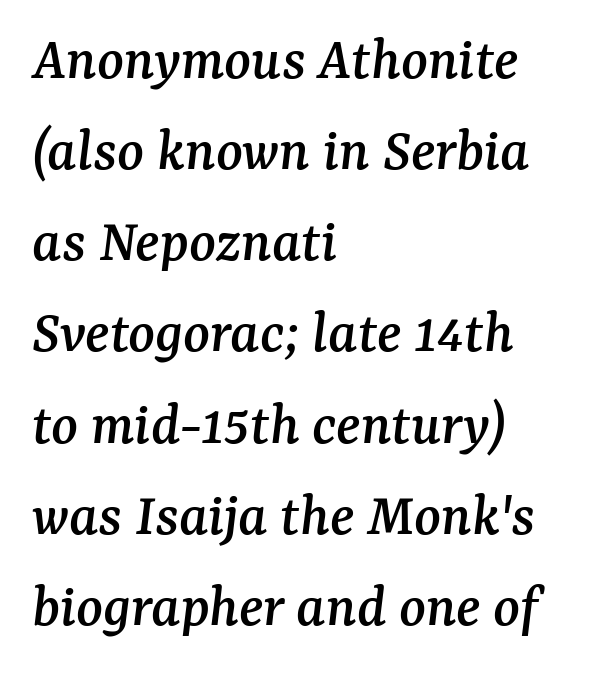
The image shows 62 px serif type, italic (leaning right); set left-aligned, normal line spacing (1.47x), normal letter spacing, not underlined; medium stroke contrast and a medium x-height.
